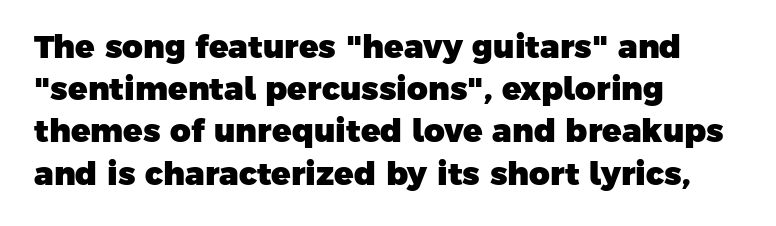
{"serif": "no", "bold": "yes", "weight": "heavy", "width": "normal", "stroke_contrast": "low", "x_height": "medium", "monospaced": "no", "underline": "no", "align": "left", "line_spacing": "normal", "line_spacing_ratio": 1.32, "letter_spacing": "normal", "letter_spacing_em": 0.0, "glyph_px": 32}
